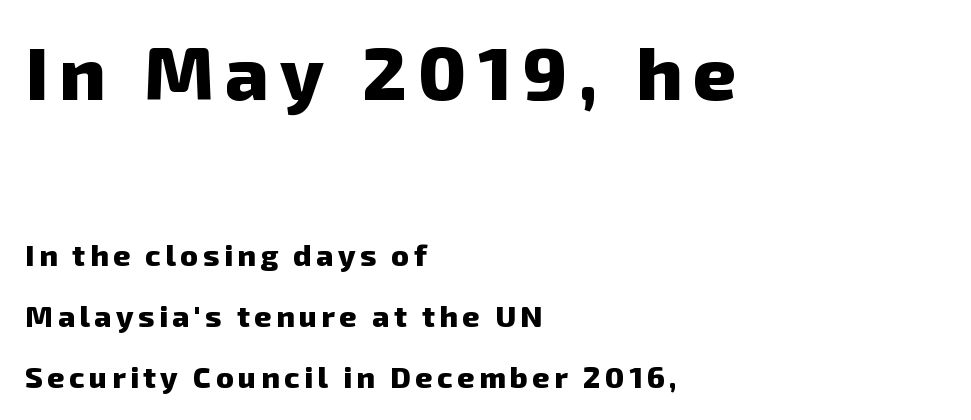
The image shows 75 px heavy sans-serif type; set left-aligned, loose line spacing (2.02x), not underlined; the first (top) block is 2.5x larger; low stroke contrast and a medium x-height.
